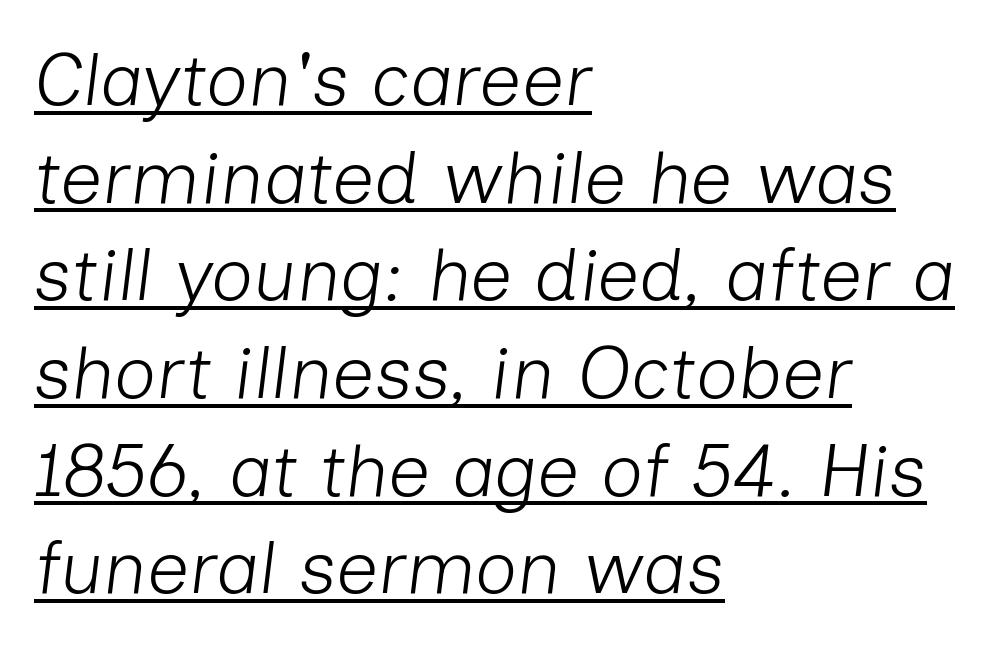
Descenders here cross a horizontal rule under the line. Is this a fixed-width face? No — the glyphs have proportional, varying widths. One glance says typical: line gaps are just what's usual. The rendering applies a slant to the glyphs.
